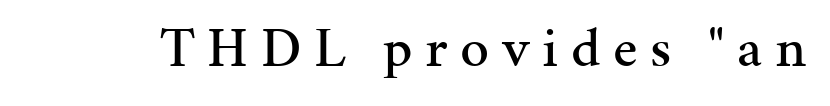
Q: Is the text italic (slanted)? A: No, it is upright.
Q: Is the typeface a serif or a sans-serif typeface? A: Serif.
Q: Is the text underlined? A: No.
Q: Is the spacing between letters normal or unusually wide? A: Unusually wide.
Q: Width (condensed, normal, or wide)? A: Normal.
Q: Stroke contrast? A: Medium.
Q: x-height? A: Medium.
Q: Monospaced? A: No.
